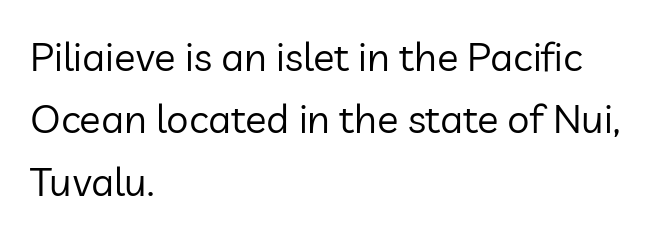
{"serif": "no", "italic": "no", "bold": "no", "weight": "regular", "width": "normal", "stroke_contrast": "low", "x_height": "medium", "monospaced": "no", "underline": "no", "align": "left", "line_spacing": "normal", "line_spacing_ratio": 1.56, "letter_spacing": "normal", "letter_spacing_em": 0.0, "glyph_px": 40}
